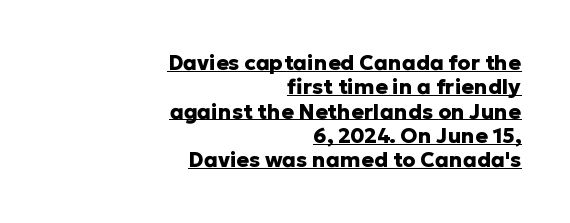
The image shows 21 px bold type, upright; set right-aligned, line spacing 1.16x, normal letter spacing, underlined.
